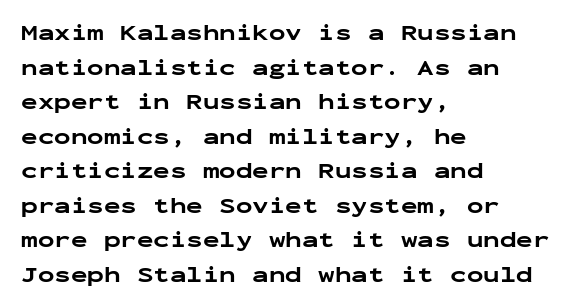
The image shows 22 px bold type, upright; set left-aligned, normal line spacing (1.57x), normal letter spacing, not underlined.
